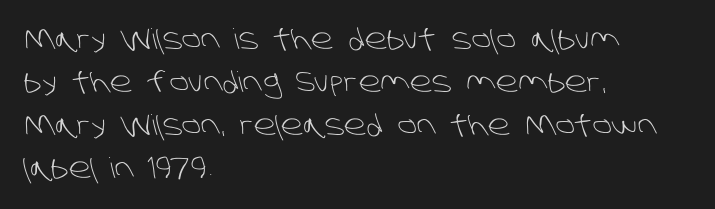
The image shows 28 px light sans-serif type; set left-aligned, normal line spacing (1.54x), normal letter spacing, not underlined; low stroke contrast and a large x-height.
